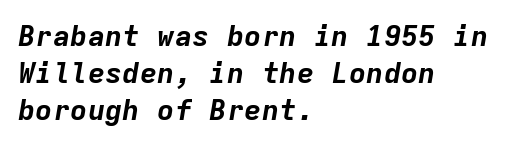
Q: Is the text bold? A: Yes.
Q: Is the text italic (slanted)? A: Yes, it leans right by about 9 degrees.
Q: Is the text underlined? A: No.
Q: How is the paragraph aligned? A: Left-aligned.
Q: Is the spacing between letters normal or unusually wide? A: Normal.
Q: Is the spacing between lines tight, normal or loose? A: Normal.
Q: Width (condensed, normal, or wide)? A: Normal.
Q: Stroke contrast? A: Low.
Q: x-height? A: Medium.
Q: Monospaced? A: Yes.
